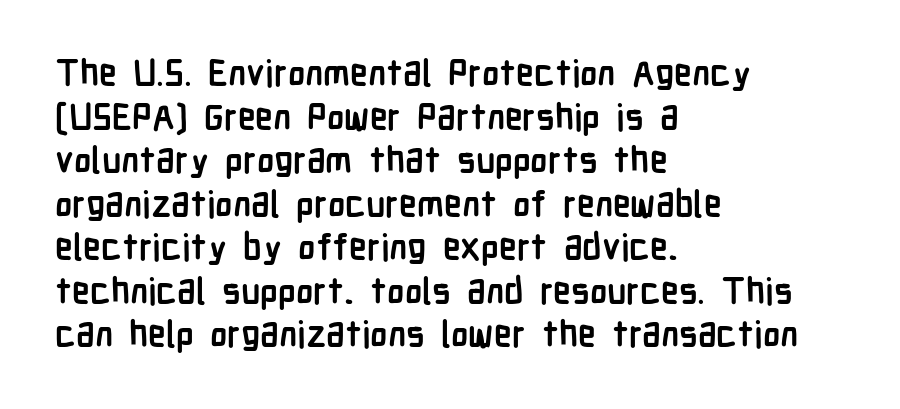
The image shows 36 px semibold, condensed sans-serif type, upright; set left-aligned, line spacing 1.21x, normal letter spacing, not underlined; low stroke contrast and a medium x-height.
